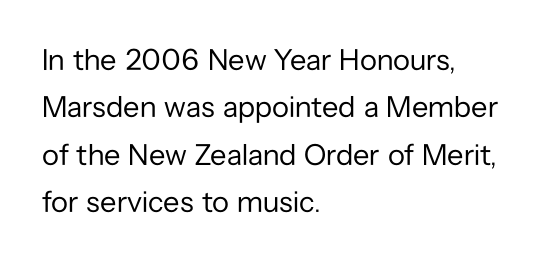
Q: Is the text bold? A: No.
Q: Is the text italic (slanted)? A: No, it is upright.
Q: Is the typeface a serif or a sans-serif typeface? A: Sans-serif.
Q: Is the text underlined? A: No.
Q: How is the paragraph aligned? A: Left-aligned.
Q: Is the spacing between letters normal or unusually wide? A: Normal.
Q: Is the spacing between lines tight, normal or loose? A: Normal.
Q: Width (condensed, normal, or wide)? A: Normal.
Q: Stroke contrast? A: Low.
Q: x-height? A: Medium.
Q: Monospaced? A: No.
